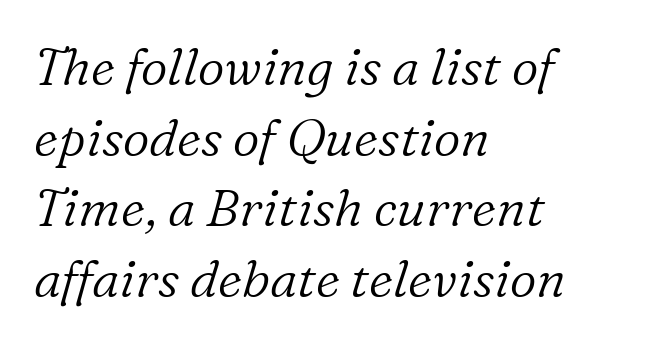
Which margin do the lines hug? The left one — the right edge is uneven. The horizontal fit of the characters is conventional and even. Do the characters align in a grid? No, the font is proportional. The letterforms sit at book weight or below. Check where the strokes stop: tiny serifs finish them off.
